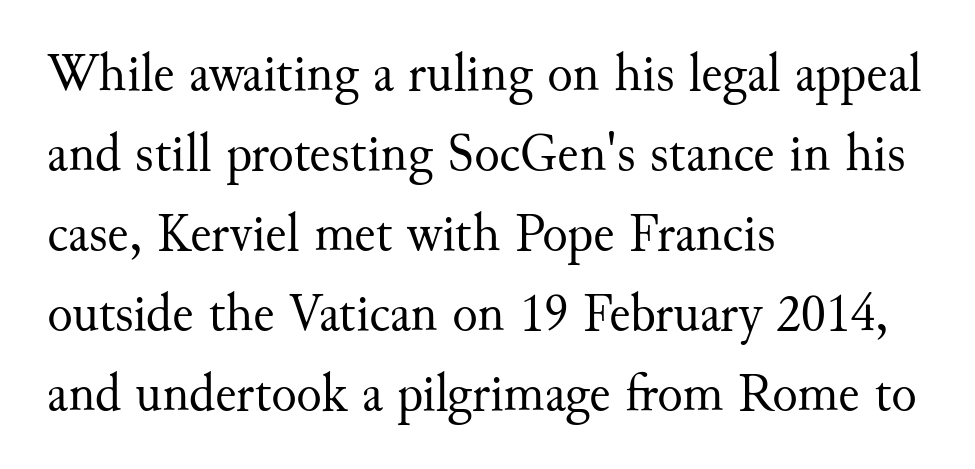
{"serif": "yes", "italic": "no", "bold": "no", "weight": "regular", "width": "normal", "stroke_contrast": "medium", "x_height": "small", "monospaced": "no", "underline": "no", "align": "left", "line_spacing": "normal", "line_spacing_ratio": 1.51, "letter_spacing": "normal", "letter_spacing_em": 0.0, "glyph_px": 53}
